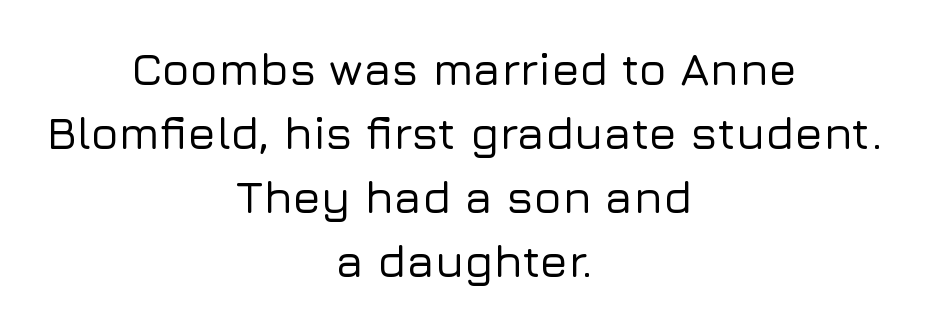
Q: Is the text italic (slanted)? A: No, it is upright.
Q: Is the typeface a serif or a sans-serif typeface? A: Sans-serif.
Q: Is the text underlined? A: No.
Q: How is the paragraph aligned? A: Centered.
Q: Is the spacing between letters normal or unusually wide? A: Normal.
Q: Is the spacing between lines tight, normal or loose? A: Normal.
Q: Width (condensed, normal, or wide)? A: Normal.
Q: Stroke contrast? A: Low.
Q: x-height? A: Medium.
Q: Monospaced? A: No.
